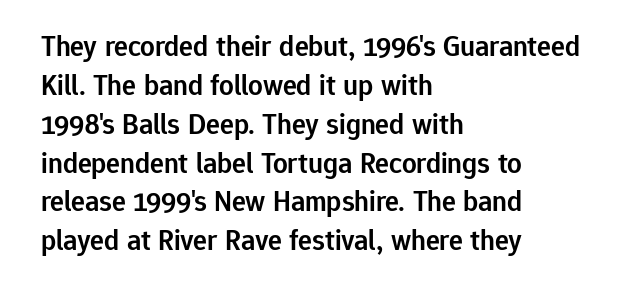
The line texture is even and compact thanks to regular tracking. Look at the stroke-to-counter ratio: somewhat heavy, a semibold. The block of text has a typical density, with ordinary space between rows. The ragged edge is on the right, which tells us the setting is flush left. These lines are rendered in a variable-pitch font.
